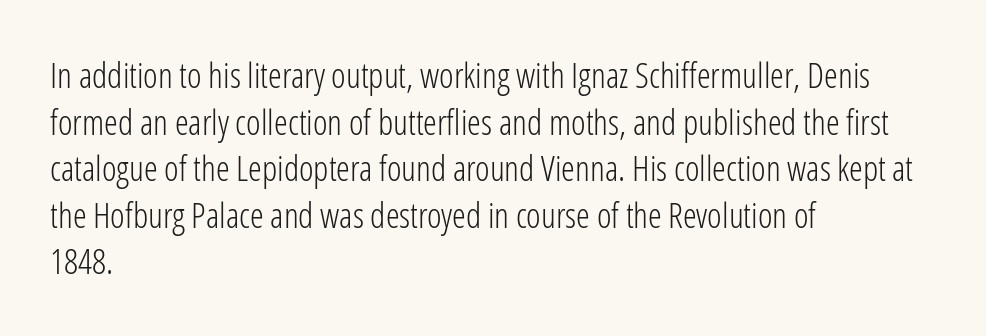
{"serif": "no", "italic": "no", "bold": "no", "weight": "light", "width": "condensed", "stroke_contrast": "low", "x_height": "medium", "monospaced": "no", "underline": "no", "align": "left", "line_spacing": "normal", "line_spacing_ratio": 1.33, "letter_spacing": "normal", "letter_spacing_em": 0.0, "glyph_px": 35}
